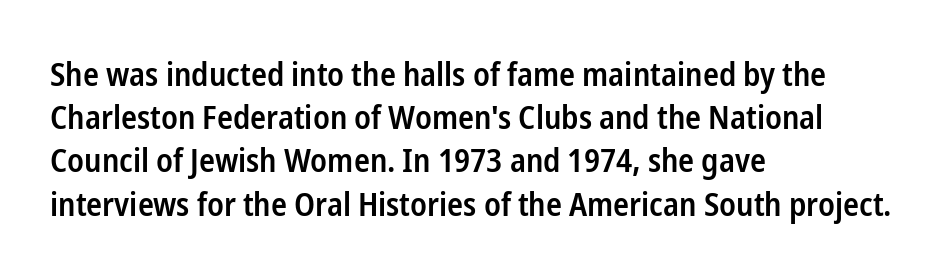
Q: Is the text bold? A: Semi-bold.
Q: Is the text italic (slanted)? A: No, it is upright.
Q: Is the typeface a serif or a sans-serif typeface? A: Sans-serif.
Q: Is the text underlined? A: No.
Q: How is the paragraph aligned? A: Left-aligned.
Q: Is the spacing between letters normal or unusually wide? A: Normal.
Q: Is the spacing between lines tight, normal or loose? A: Normal.
Q: Width (condensed, normal, or wide)? A: Condensed.
Q: Stroke contrast? A: Low.
Q: x-height? A: Medium.
Q: Monospaced? A: No.
